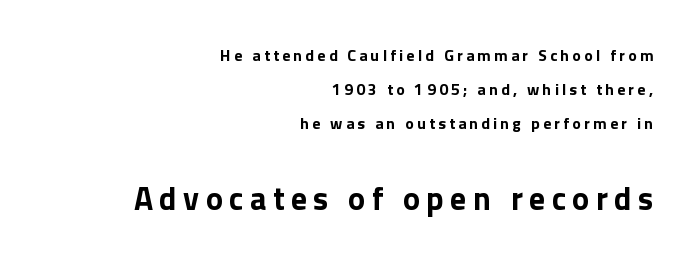
Q: Is the text italic (slanted)? A: No, it is upright.
Q: Is the typeface a serif or a sans-serif typeface? A: Sans-serif.
Q: Is the text underlined? A: No.
Q: How is the paragraph aligned? A: Right-aligned.
Q: Is the spacing between letters normal or unusually wide? A: Unusually wide.
Q: Is the spacing between lines tight, normal or loose? A: Loose.
Q: Which block of text is set in a larger size, the first (top) or the second (bottom)? A: The second (bottom) one.
Q: Width (condensed, normal, or wide)? A: Normal.
Q: Stroke contrast? A: Low.
Q: x-height? A: Medium.
Q: Monospaced? A: No.
